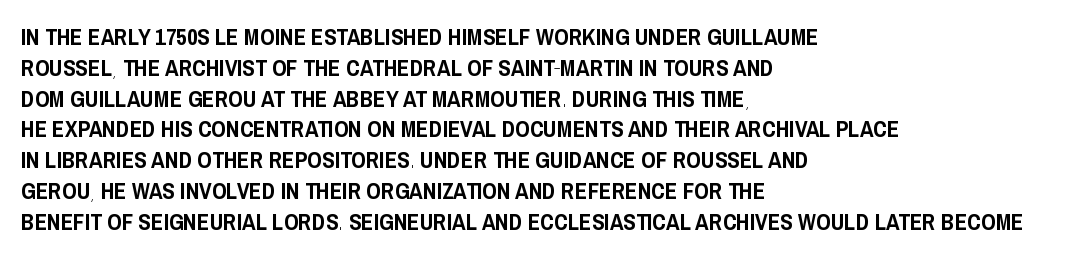
Q: Is the text italic (slanted)? A: No, it is upright.
Q: Is the text underlined? A: No.
Q: How is the paragraph aligned? A: Left-aligned.
Q: Is the spacing between letters normal or unusually wide? A: Normal.
Q: Is the spacing between lines tight, normal or loose? A: Normal.
